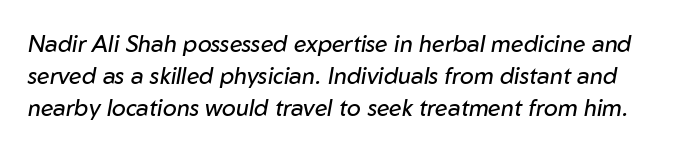
Q: Is the text bold? A: No.
Q: Is the text italic (slanted)? A: Yes, it leans right by about 10 degrees.
Q: Is the text underlined? A: No.
Q: Is the spacing between letters normal or unusually wide? A: Normal.
Q: Is the spacing between lines tight, normal or loose? A: Normal.
